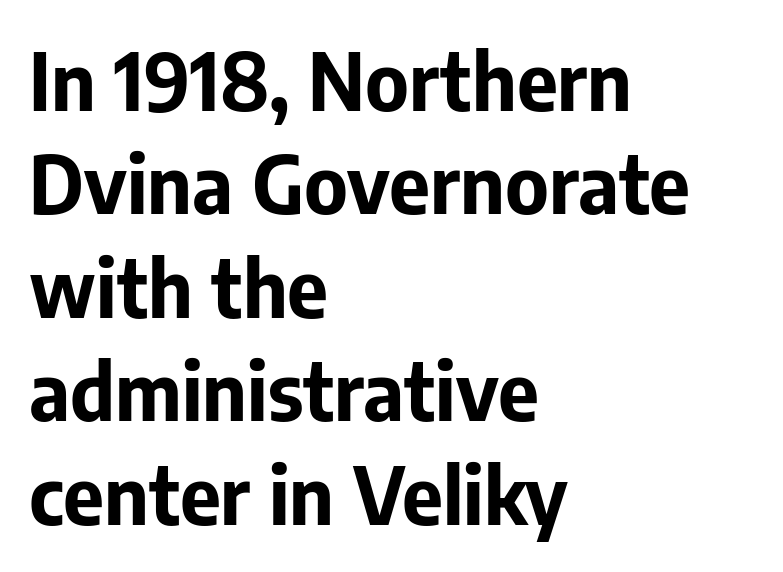
The image shows 79 px bold sans-serif type, upright; set left-aligned, normal line spacing (1.31x), normal letter spacing, not underlined; low stroke contrast and a medium x-height.
